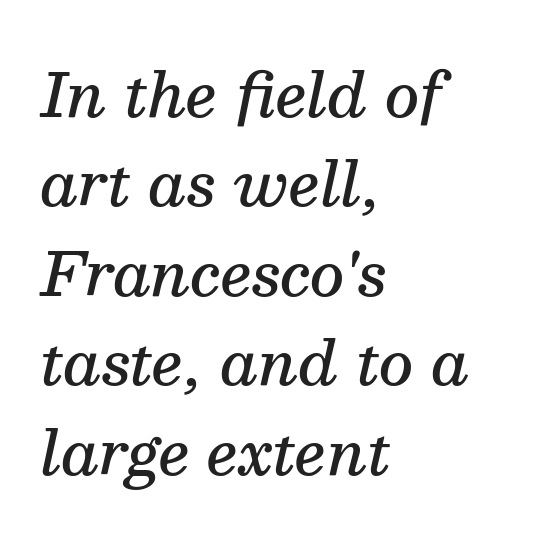
Q: Is the text bold? A: Semi-bold.
Q: Is the text italic (slanted)? A: Yes, it leans right by about 13 degrees.
Q: Is the typeface a serif or a sans-serif typeface? A: Serif.
Q: Is the text underlined? A: No.
Q: How is the paragraph aligned? A: Left-aligned.
Q: Is the spacing between letters normal or unusually wide? A: Normal.
Q: Is the spacing between lines tight, normal or loose? A: Normal.
Q: Width (condensed, normal, or wide)? A: Normal.
Q: Stroke contrast? A: Medium.
Q: x-height? A: Medium.
Q: Monospaced? A: No.
